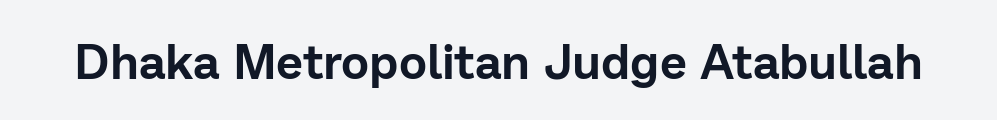
Inter-character spacing is left at the font's built-in metrics. The typography opts for an upright posture over an oblique one. Underline: absent. What kind of face is this? One without serifs — a sans. You could not count columns in this text — the font is proportionally spaced.
